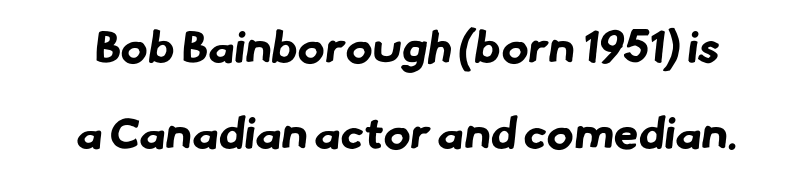
Q: Is the text bold? A: Yes.
Q: Is the typeface a serif or a sans-serif typeface? A: Sans-serif.
Q: Is the text underlined? A: No.
Q: Is the spacing between letters normal or unusually wide? A: Normal.
Q: Is the spacing between lines tight, normal or loose? A: Loose.
Q: Width (condensed, normal, or wide)? A: Normal.
Q: Stroke contrast? A: Low.
Q: x-height? A: Small.
Q: Monospaced? A: No.
